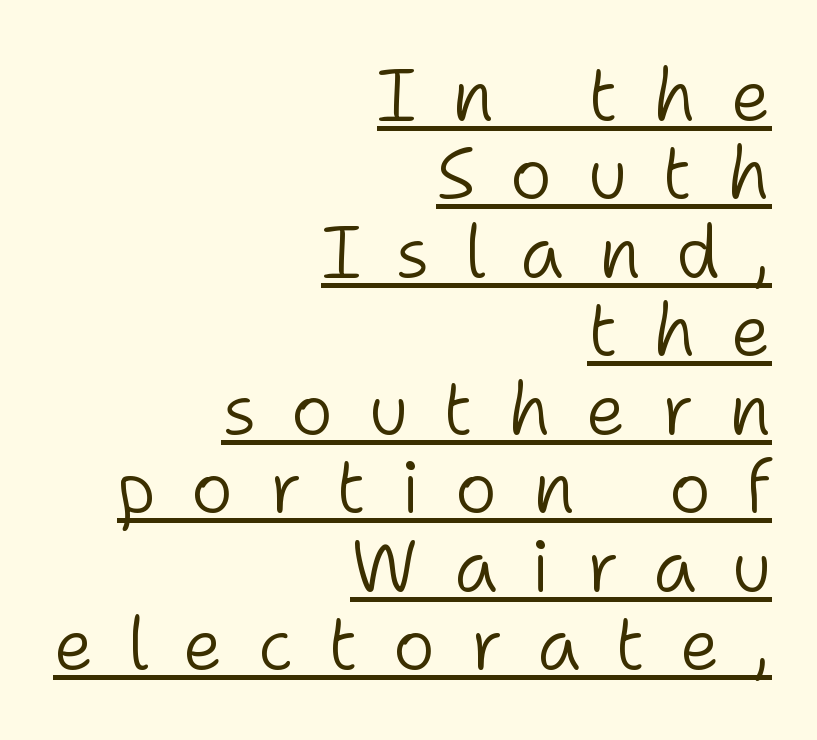
Q: Is the text bold? A: No.
Q: Is the text italic (slanted)? A: No, it is upright.
Q: Is the typeface a serif or a sans-serif typeface? A: Sans-serif.
Q: Is the text underlined? A: Yes.
Q: How is the paragraph aligned? A: Right-aligned.
Q: Is the spacing between letters normal or unusually wide? A: Unusually wide.
Q: Is the spacing between lines tight, normal or loose? A: Tight.
Q: Width (condensed, normal, or wide)? A: Normal.
Q: Stroke contrast? A: Low.
Q: x-height? A: Medium.
Q: Monospaced? A: No.
